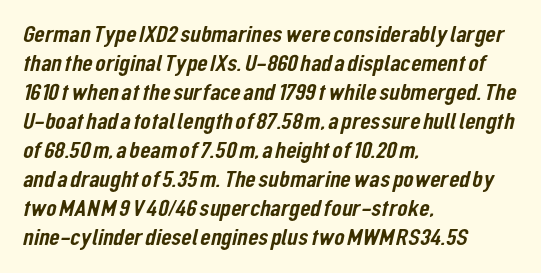
{"underline": "no", "align": "left", "line_spacing_ratio": 1.21, "letter_spacing": "normal", "letter_spacing_em": 0.0, "glyph_px": 24}
